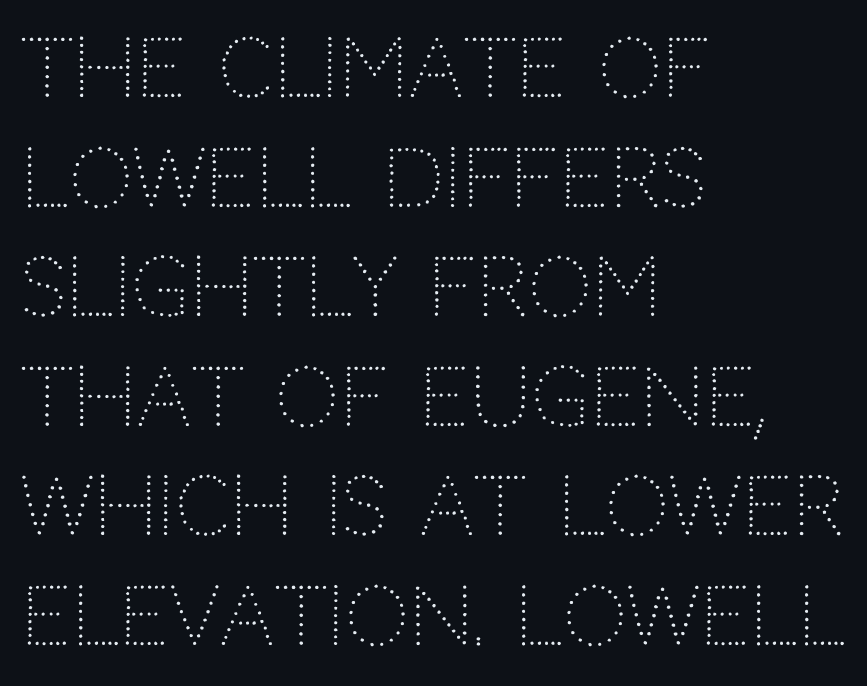
{"serif": "no", "italic": "no", "bold": "no", "weight": "light", "width": "normal", "stroke_contrast": "low", "x_height": "large", "monospaced": "no", "underline": "no", "align": "left", "line_spacing": "normal", "line_spacing_ratio": 1.37, "letter_spacing": "normal", "letter_spacing_em": 0.0, "glyph_px": 80}
